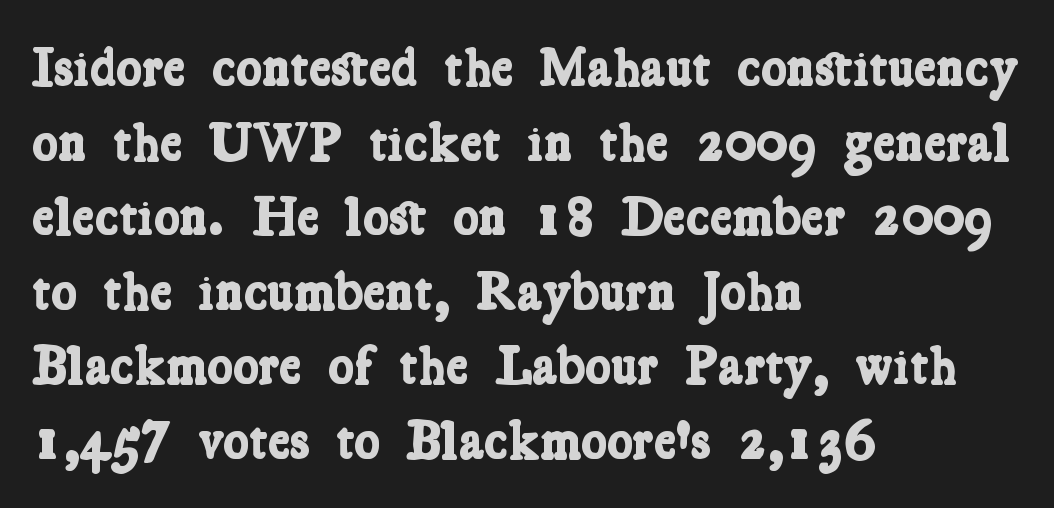
Q: Is the text bold? A: Yes.
Q: Is the typeface a serif or a sans-serif typeface? A: Serif.
Q: Is the text underlined? A: No.
Q: How is the paragraph aligned? A: Left-aligned.
Q: Is the spacing between letters normal or unusually wide? A: Normal.
Q: Is the spacing between lines tight, normal or loose? A: Normal.
Q: Width (condensed, normal, or wide)? A: Condensed.
Q: Stroke contrast? A: Low.
Q: x-height? A: Medium.
Q: Monospaced? A: No.
